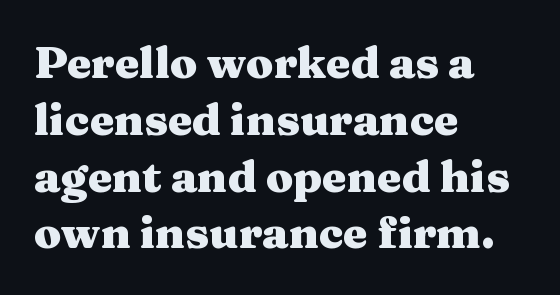
Q: Is the text bold? A: Yes.
Q: Is the text italic (slanted)? A: No, it is upright.
Q: Is the typeface a serif or a sans-serif typeface? A: Serif.
Q: Is the text underlined? A: No.
Q: How is the paragraph aligned? A: Left-aligned.
Q: Is the spacing between letters normal or unusually wide? A: Normal.
Q: Is the spacing between lines tight, normal or loose? A: Normal.
Q: Width (condensed, normal, or wide)? A: Wide.
Q: Stroke contrast? A: Medium.
Q: x-height? A: Medium.
Q: Monospaced? A: No.
